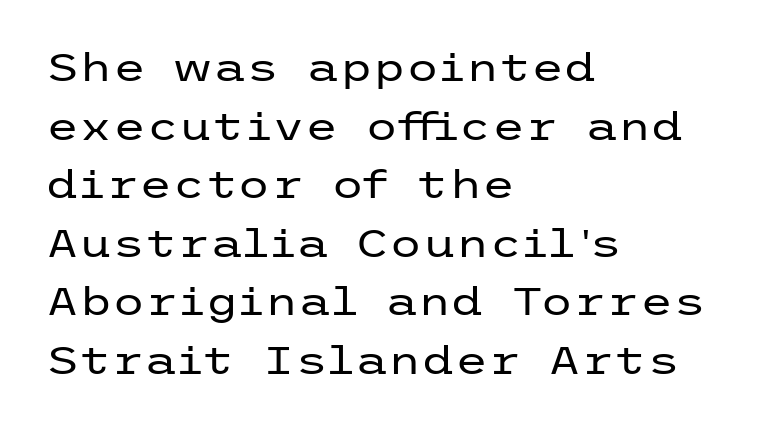
The font sits on the lighter half of the weight spectrum, regular included. Lines of text with bare space underneath. All the whitespace from short lines collects on the right. Posture: straight, roman, zero tilt. Honestly, the row spacing looks completely unremarkable.
